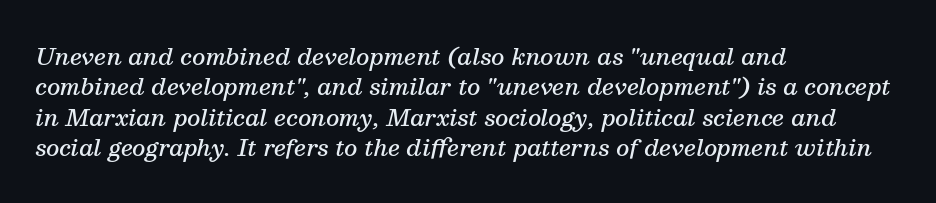
Q: Is the text bold? A: Semi-bold.
Q: Is the text italic (slanted)? A: Yes, it leans right by about 13 degrees.
Q: Is the text underlined? A: No.
Q: How is the paragraph aligned? A: Left-aligned.
Q: Is the spacing between letters normal or unusually wide? A: Normal.
Q: Is the spacing between lines tight, normal or loose? A: Normal.
